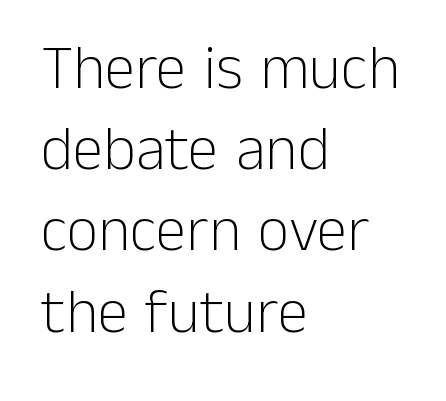
{"serif": "no", "italic": "no", "bold": "no", "weight": "light", "width": "normal", "stroke_contrast": "low", "x_height": "medium", "monospaced": "no", "underline": "no", "align": "left", "line_spacing": "normal", "line_spacing_ratio": 1.31, "letter_spacing": "normal", "letter_spacing_em": 0.0, "glyph_px": 62}
